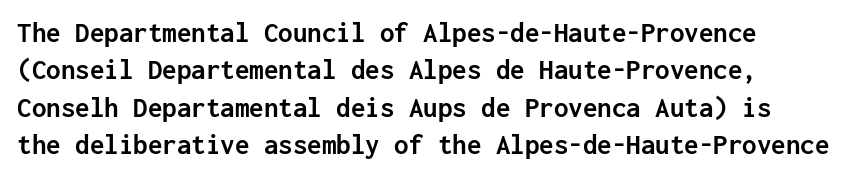
The image shows 29 px semibold sans-serif type, upright, monospaced; set normal line spacing (1.29x), normal letter spacing, not underlined; low stroke contrast and a medium x-height.
